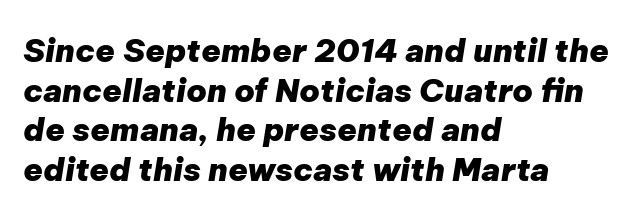
Is the type bold? Yes — the strokes are clearly thick and heavy. Short note: letters normally spaced. The foot of each line stays bare and open. Is this a fixed-width face? No — the glyphs have proportional, varying widths. Casual observation: everything's shoved over to the left. Designer's note — italics engaged.
